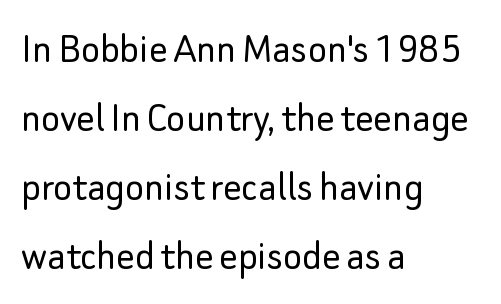
Clear beneath every line of the passage. The rendering keeps characters at their native spacing. Ink coverage per letter is moderate at most. The leading is moderate, giving the passage an even texture. Think of a printed novel: that variable character pitch is what you see here.
